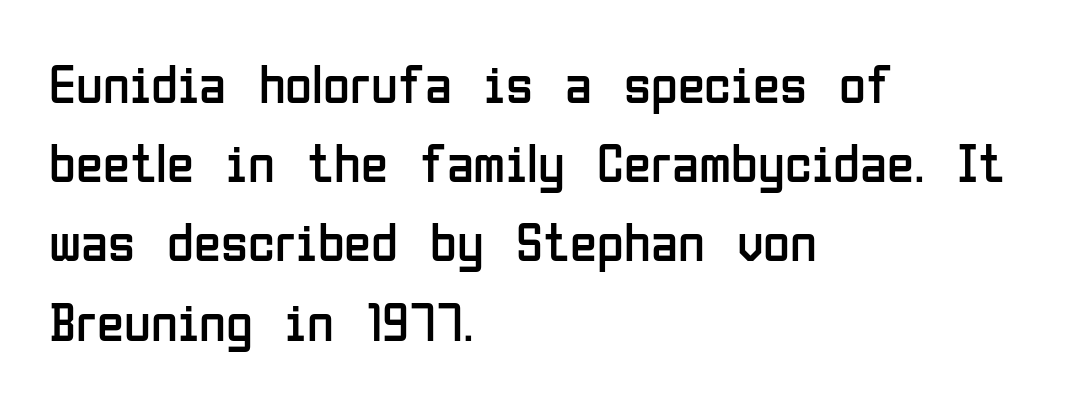
{"serif": "no", "italic": "no", "bold": "no", "weight": "regular", "width": "condensed", "stroke_contrast": "low", "x_height": "medium", "monospaced": "no", "underline": "no", "align": "left", "line_spacing": "normal", "line_spacing_ratio": 1.44, "letter_spacing": "normal", "letter_spacing_em": 0.0, "glyph_px": 55}
